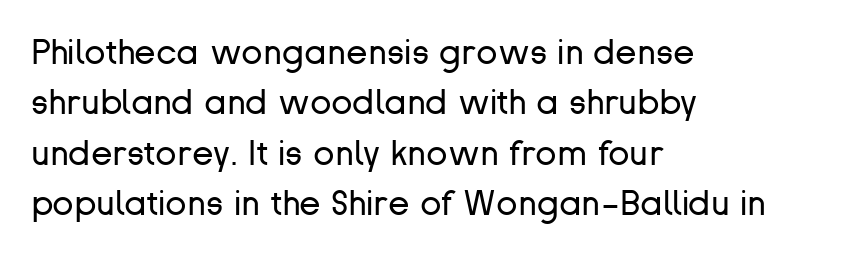
{"serif": "no", "italic": "no", "bold": "no", "weight": "regular", "width": "normal", "stroke_contrast": "low", "x_height": "medium", "monospaced": "no", "underline": "no", "align": "left", "line_spacing": "normal", "line_spacing_ratio": 1.44, "letter_spacing": "normal", "letter_spacing_em": 0.0, "glyph_px": 35}
